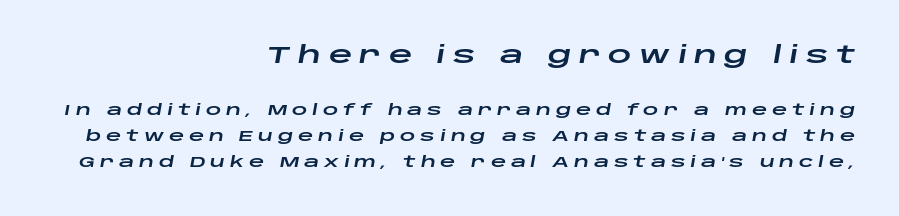
Bigger letters appear in the top chunk; the bottom chunk is reduced. Someone cranked the tracking dial way up on this one. Does the lettering tilt? It does — this is italic. Horizontal alignment here is rightward, an uncommon choice for prose. Each row of text sits above clean, open space.
